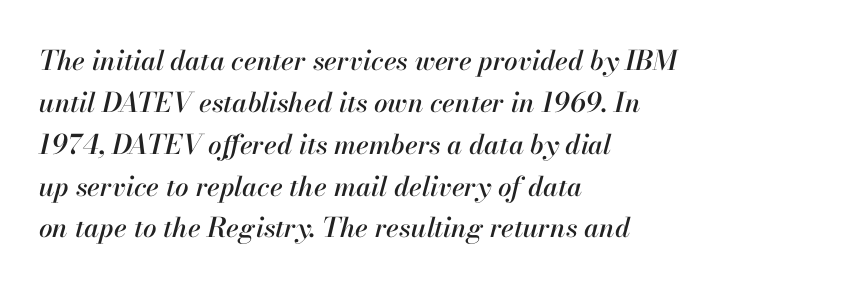
The image shows 27 px text type, italic (leaning right); set left-aligned, normal line spacing (1.55x), normal letter spacing, not underlined.
